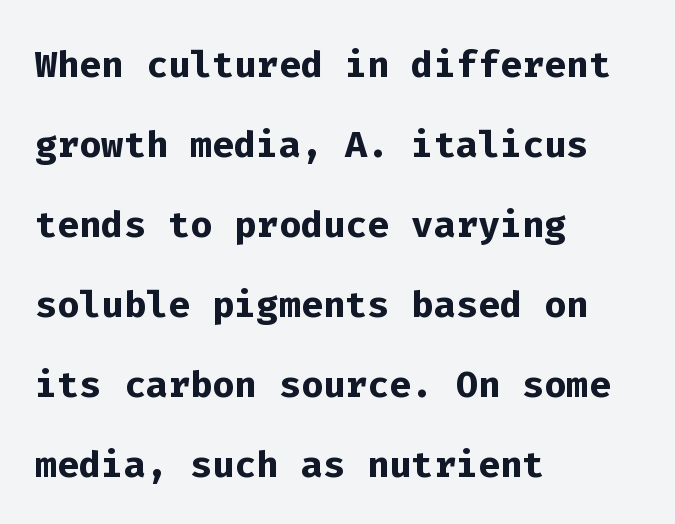
Q: Is the text bold? A: Yes.
Q: Is the text italic (slanted)? A: No, it is upright.
Q: Is the typeface a serif or a sans-serif typeface? A: Sans-serif.
Q: Is the text underlined? A: No.
Q: How is the paragraph aligned? A: Left-aligned.
Q: Is the spacing between letters normal or unusually wide? A: Normal.
Q: Is the spacing between lines tight, normal or loose? A: Normal.
Q: Width (condensed, normal, or wide)? A: Normal.
Q: Stroke contrast? A: Low.
Q: x-height? A: Medium.
Q: Monospaced? A: Yes.
